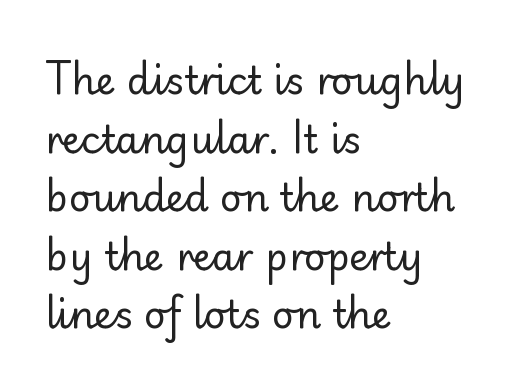
{"serif": "no", "italic": "no", "bold": "no", "weight": "regular", "width": "normal", "stroke_contrast": "low", "x_height": "small", "monospaced": "no", "underline": "no", "align": "left", "line_spacing": "normal", "line_spacing_ratio": 1.54, "letter_spacing": "normal", "letter_spacing_em": 0.0, "glyph_px": 38}
